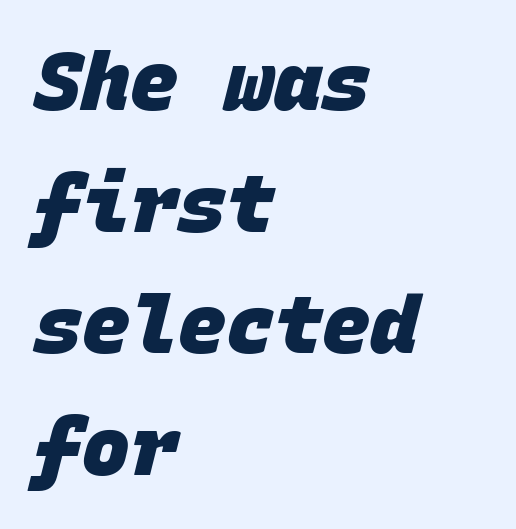
The image shows 80 px heavy sans-serif type, monospaced; set left-aligned, normal line spacing (1.52x), normal letter spacing, not underlined; low stroke contrast and a large x-height.
